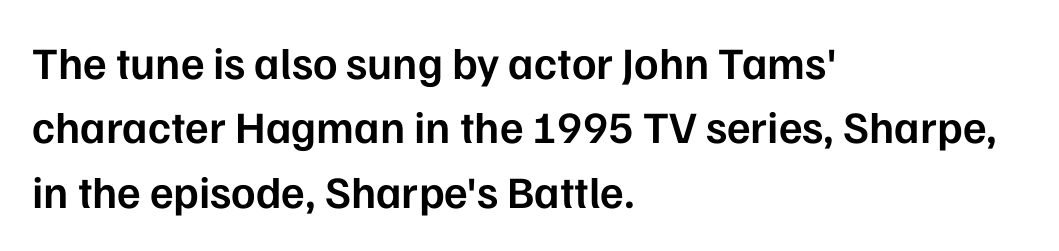
{"serif": "no", "italic": "no", "bold": "semi", "weight": "semibold", "width": "normal", "stroke_contrast": "low", "x_height": "medium", "monospaced": "no", "underline": "no", "align": "left", "line_spacing": "normal", "line_spacing_ratio": 1.43, "letter_spacing": "normal", "letter_spacing_em": 0.0, "glyph_px": 45}
